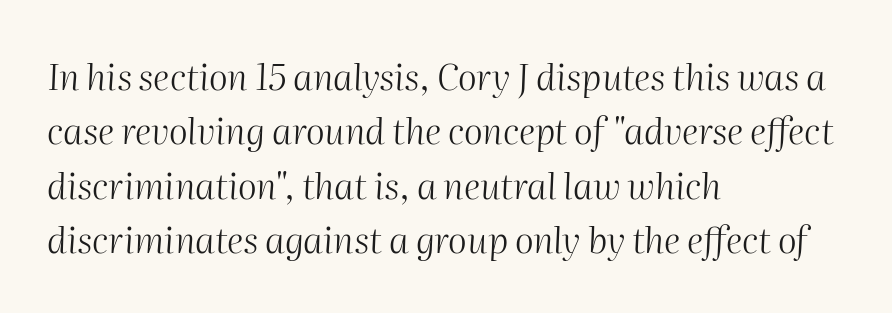
{"italic": "yes", "lean": "right", "slant_degrees": 2, "bold": "no", "weight": "light", "width": "normal", "stroke_contrast": "medium", "x_height": "medium", "monospaced": "no", "underline": "no", "align": "left", "line_spacing": "normal", "line_spacing_ratio": 1.51, "letter_spacing": "normal", "letter_spacing_em": 0.0, "glyph_px": 36}
